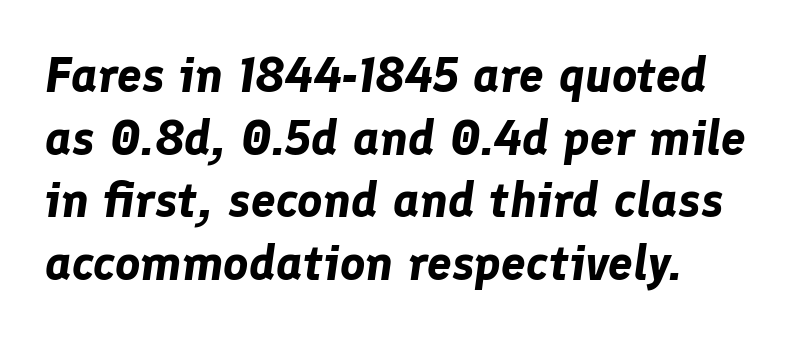
Q: Is the text bold? A: Yes.
Q: Is the text italic (slanted)? A: Yes, it leans right by about 8 degrees.
Q: Is the text underlined? A: No.
Q: How is the paragraph aligned? A: Left-aligned.
Q: Is the spacing between letters normal or unusually wide? A: Normal.
Q: Is the spacing between lines tight, normal or loose? A: Normal.
Q: Width (condensed, normal, or wide)? A: Normal.
Q: Stroke contrast? A: Low.
Q: x-height? A: Medium.
Q: Monospaced? A: No.
